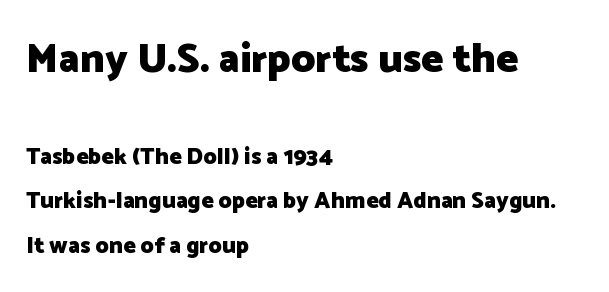
Q: Is the text bold? A: Yes.
Q: Is the text italic (slanted)? A: No, it is upright.
Q: Is the typeface a serif or a sans-serif typeface? A: Sans-serif.
Q: Is the text underlined? A: No.
Q: How is the paragraph aligned? A: Left-aligned.
Q: Is the spacing between letters normal or unusually wide? A: Normal.
Q: Is the spacing between lines tight, normal or loose? A: Loose.
Q: Which block of text is set in a larger size, the first (top) or the second (bottom)? A: The first (top) one.
Q: Width (condensed, normal, or wide)? A: Normal.
Q: Stroke contrast? A: Low.
Q: x-height? A: Medium.
Q: Monospaced? A: No.
